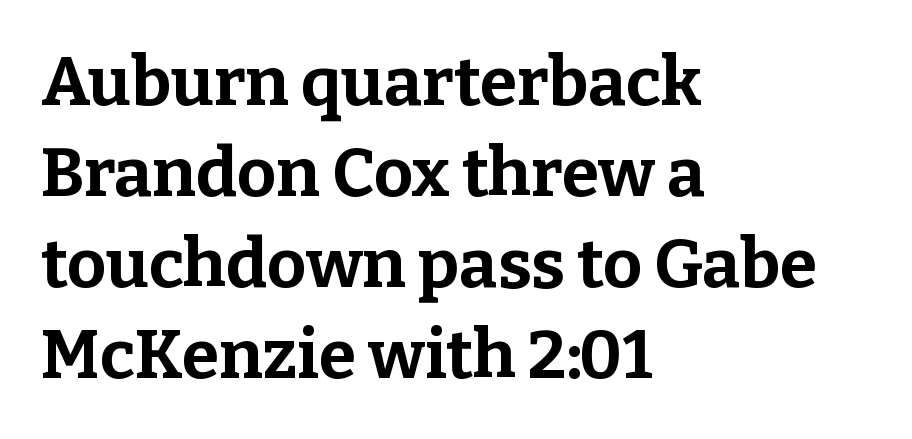
The image shows 68 px bold serif type, upright; set left-aligned, normal line spacing (1.34x), normal letter spacing, not underlined; low stroke contrast and a medium x-height.
